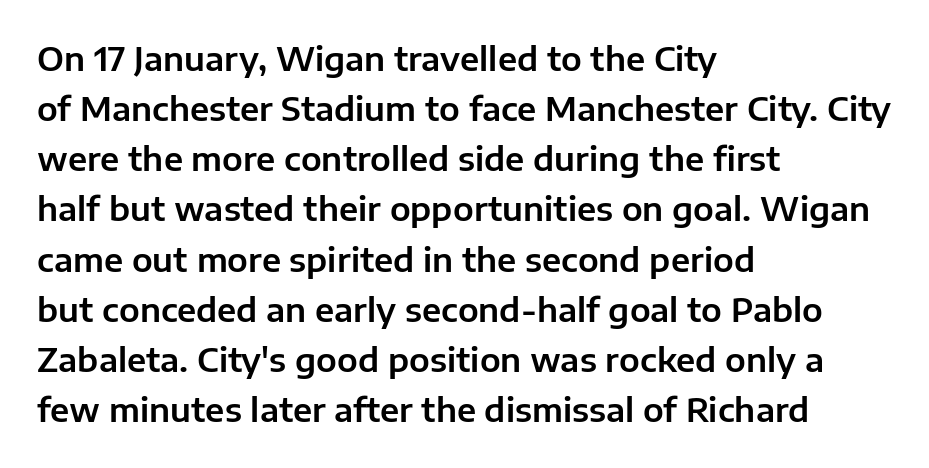
{"serif": "no", "italic": "no", "width": "normal", "stroke_contrast": "low", "x_height": "medium", "monospaced": "no", "underline": "no", "align": "left", "line_spacing": "normal", "line_spacing_ratio": 1.52, "letter_spacing": "normal", "letter_spacing_em": 0.0, "glyph_px": 33}
